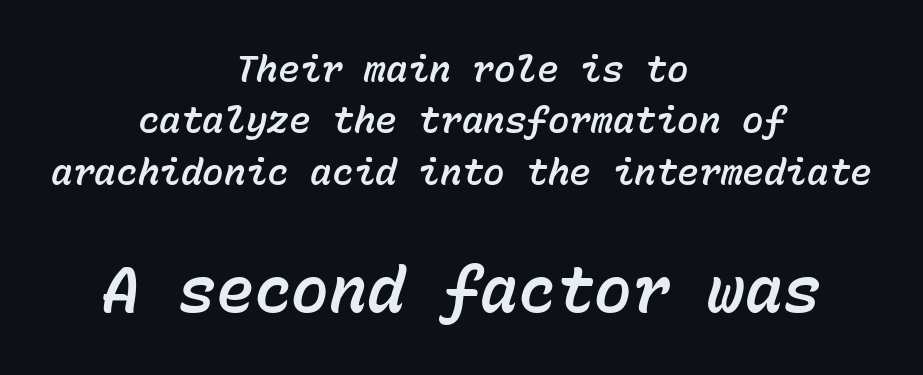
{"italic": "yes", "lean": "right", "slant_degrees": 15, "width": "normal", "stroke_contrast": "low", "x_height": "medium", "monospaced": "yes", "underline": "no", "align": "center", "line_spacing": "normal", "line_spacing_ratio": 1.43, "letter_spacing": "normal", "letter_spacing_em": 0.0, "larger_block": "second", "size_ratio": 1.75, "glyph_px": 63}
